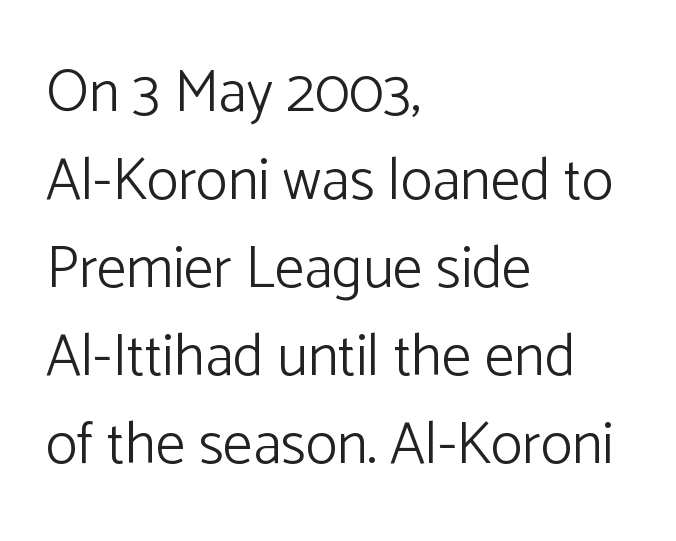
{"serif": "no", "italic": "no", "bold": "no", "weight": "light", "width": "normal", "stroke_contrast": "low", "x_height": "medium", "monospaced": "no", "underline": "no", "align": "left", "line_spacing": "normal", "line_spacing_ratio": 1.49, "letter_spacing": "normal", "letter_spacing_em": 0.0, "glyph_px": 59}
